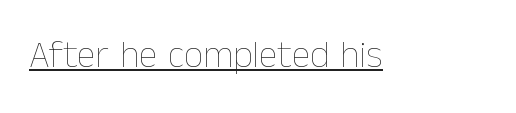
The image shows 38 px thin type, upright; set normal letter spacing, underlined; low stroke contrast and a medium x-height.
